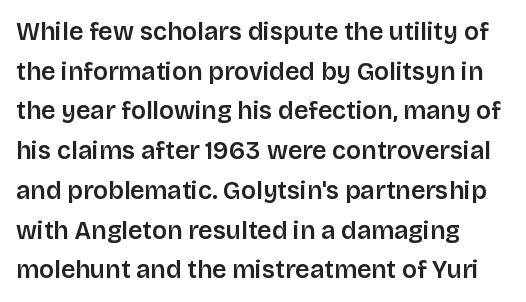
Q: Is the text italic (slanted)? A: No, it is upright.
Q: Is the text underlined? A: No.
Q: How is the paragraph aligned? A: Left-aligned.
Q: Is the spacing between letters normal or unusually wide? A: Normal.
Q: Is the spacing between lines tight, normal or loose? A: Normal.
